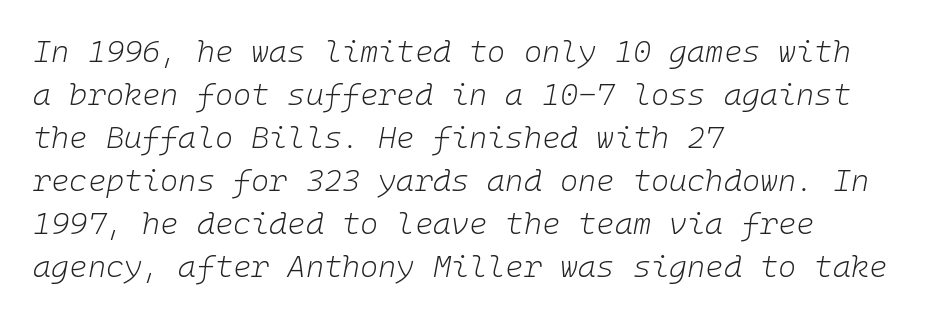
Q: Is the text bold? A: No.
Q: Is the text italic (slanted)? A: Yes, it leans right by about 10 degrees.
Q: Is the text underlined? A: No.
Q: How is the paragraph aligned? A: Left-aligned.
Q: Is the spacing between letters normal or unusually wide? A: Normal.
Q: Is the spacing between lines tight, normal or loose? A: Normal.
Q: Width (condensed, normal, or wide)? A: Normal.
Q: Stroke contrast? A: Low.
Q: x-height? A: Medium.
Q: Monospaced? A: Yes.
